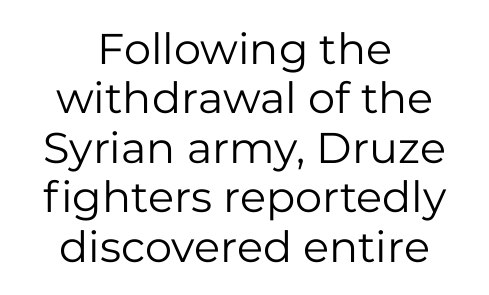
Compared with typical body copy, the letter spacing here is the same. You could barely slide anything between these rows. In terms of posture, this sample is upright. Note the varied advance widths — an 'i' is clearly narrower than an 'm'.
